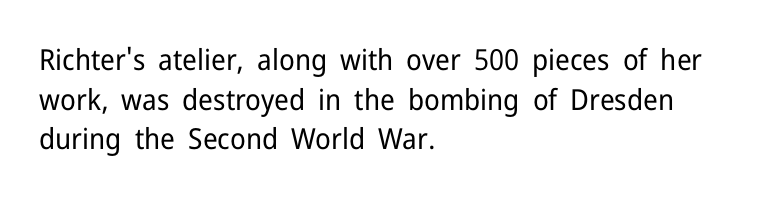
{"serif": "no", "italic": "no", "bold": "no", "weight": "regular", "width": "normal", "stroke_contrast": "low", "x_height": "medium", "monospaced": "no", "underline": "no", "align": "left", "line_spacing": "normal", "line_spacing_ratio": 1.37, "letter_spacing": "normal", "letter_spacing_em": 0.0, "glyph_px": 29}
